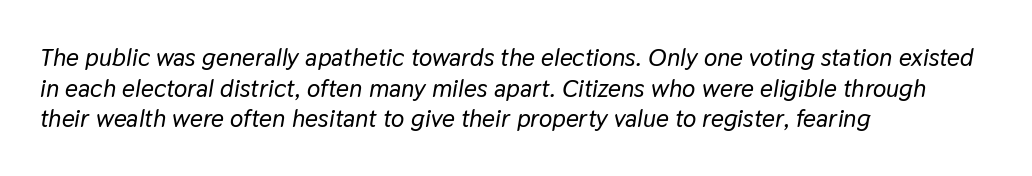
Q: Is the text italic (slanted)? A: Yes, it leans right by about 9 degrees.
Q: Is the text underlined? A: No.
Q: How is the paragraph aligned? A: Left-aligned.
Q: Is the spacing between letters normal or unusually wide? A: Normal.
